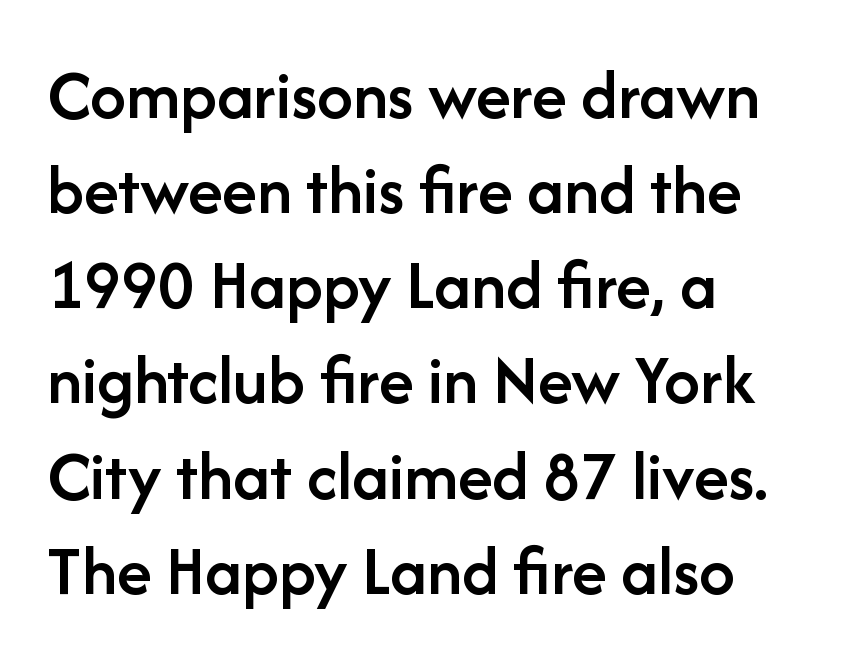
{"serif": "no", "italic": "no", "bold": "semi", "weight": "semibold", "width": "normal", "stroke_contrast": "low", "x_height": "medium", "monospaced": "no", "underline": "no", "align": "left", "line_spacing": "normal", "line_spacing_ratio": 1.34, "letter_spacing": "normal", "letter_spacing_em": 0.0, "glyph_px": 71}
